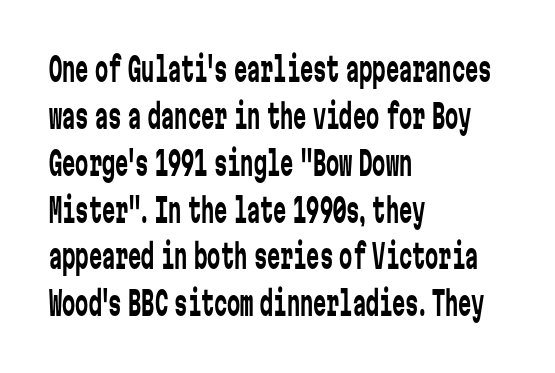
The image shows 33 px regular-weight, condensed sans-serif type, upright, monospaced; set left-aligned, normal line spacing (1.42x), normal letter spacing, not underlined; low stroke contrast and a medium x-height.
